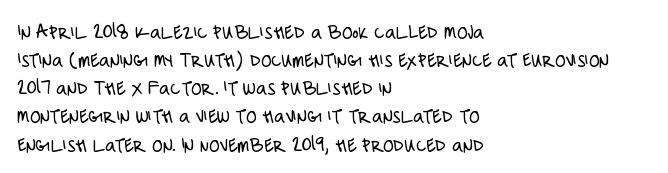
Visually the block forms a straight wall on the left and a jagged coastline on the right. Style check: upright. Bold? No — there's no thickening of the strokes. Notice how descenders clear the ascenders below comfortably — that's standard leading. Each word holds together tightly as a unit, with standard inter-letter gaps.
